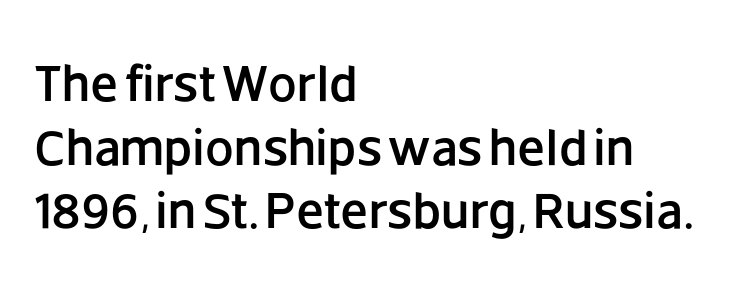
Q: Is the text italic (slanted)? A: No, it is upright.
Q: Is the typeface a serif or a sans-serif typeface? A: Sans-serif.
Q: Is the text underlined? A: No.
Q: How is the paragraph aligned? A: Left-aligned.
Q: Is the spacing between letters normal or unusually wide? A: Normal.
Q: Is the spacing between lines tight, normal or loose? A: Normal.
Q: Width (condensed, normal, or wide)? A: Normal.
Q: Stroke contrast? A: Low.
Q: x-height? A: Large.
Q: Monospaced? A: No.
